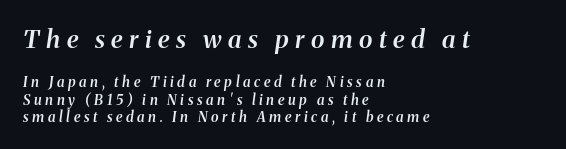
The image shows 25 px text type, italic (leaning right); set left-aligned, line spacing 1.22x, unusually wide letter spacing (+0.26 em), not underlined; the first (top) block is 1.79x larger.
